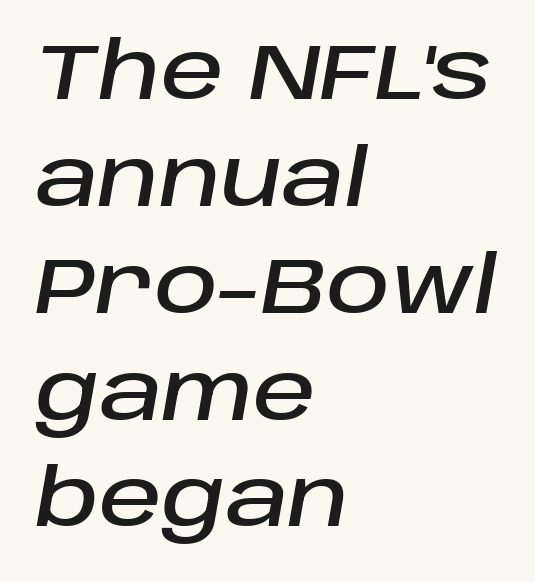
{"italic": "yes", "lean": "right", "slant_degrees": 10, "width": "normal", "stroke_contrast": "low", "x_height": "large", "monospaced": "no", "underline": "no", "align": "left", "line_spacing": "normal", "line_spacing_ratio": 1.37, "letter_spacing": "normal", "letter_spacing_em": 0.0, "glyph_px": 78}
